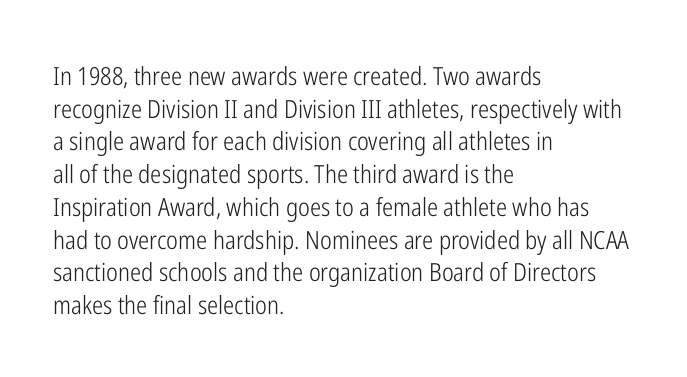
The image shows 25 px text type, upright; set left-aligned, normal line spacing (1.31x), normal letter spacing, not underlined.
